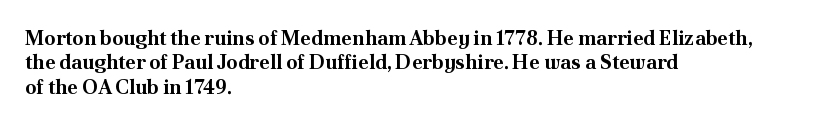
{"italic": "no", "bold": "yes", "underline": "no", "align": "left", "line_spacing_ratio": 1.22, "letter_spacing": "normal", "letter_spacing_em": 0.0, "glyph_px": 20}
